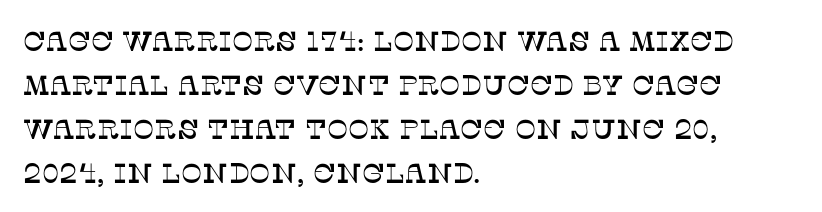
Posture: vertical. Honestly, the letter spacing is just normal — you wouldn't notice it. Left-aligned paragraph, ragged on the right. Evenly set lines give the paragraph a standard silhouette.
